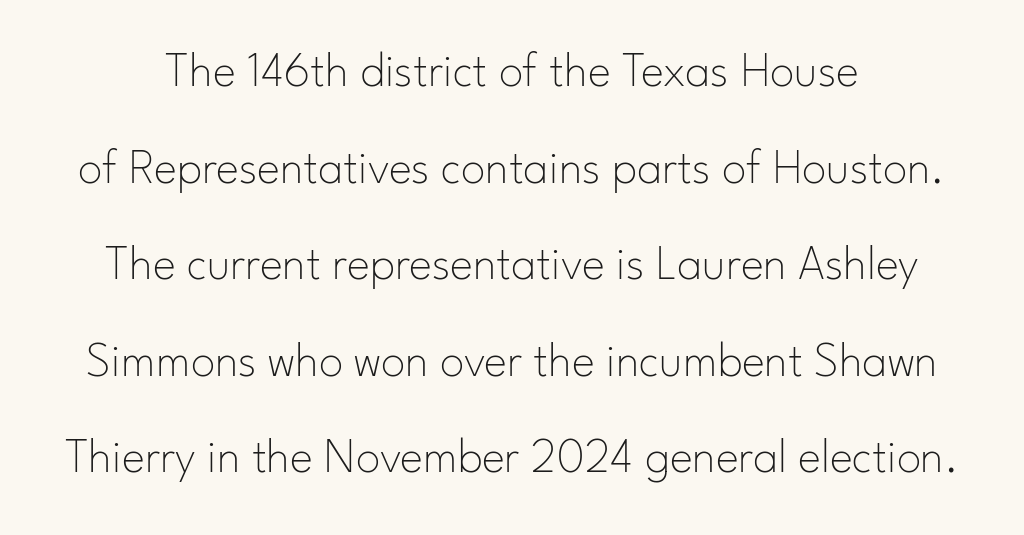
Q: Is the text bold? A: No.
Q: Is the text italic (slanted)? A: No, it is upright.
Q: Is the typeface a serif or a sans-serif typeface? A: Sans-serif.
Q: Is the text underlined? A: No.
Q: Is the spacing between letters normal or unusually wide? A: Normal.
Q: Is the spacing between lines tight, normal or loose? A: Loose.
Q: Width (condensed, normal, or wide)? A: Normal.
Q: Stroke contrast? A: Low.
Q: x-height? A: Small.
Q: Monospaced? A: No.
